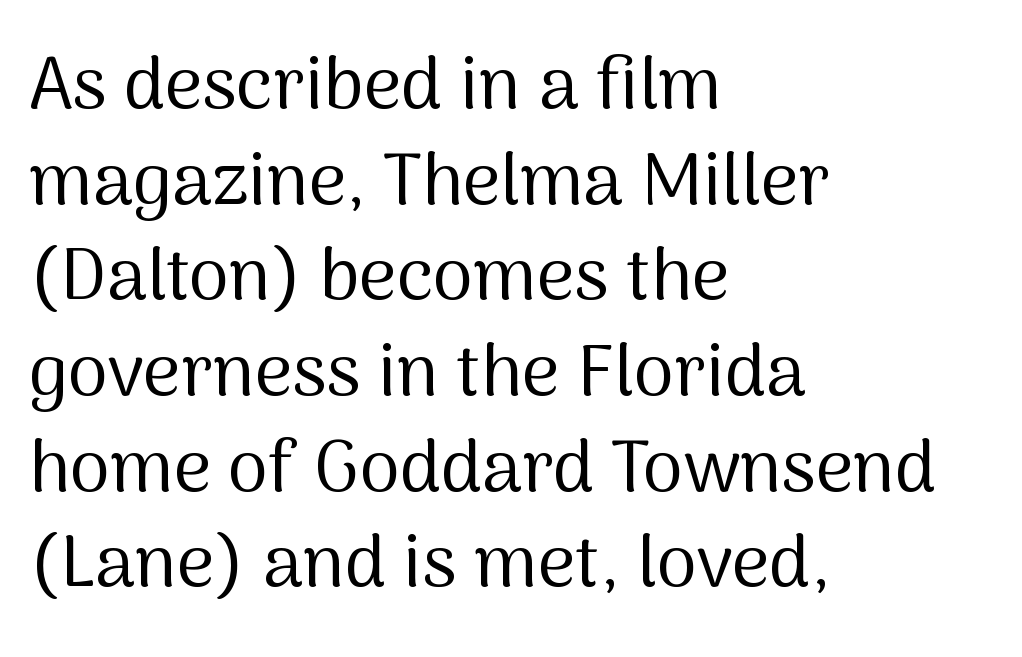
What's the leading like? Ordinary, nothing unusual. The zone under the glyphs is completely vacant. Caption: multi-line text, flush left, ragged right. Is the letter spacing exaggerated? No — it looks like the ordinary default.
